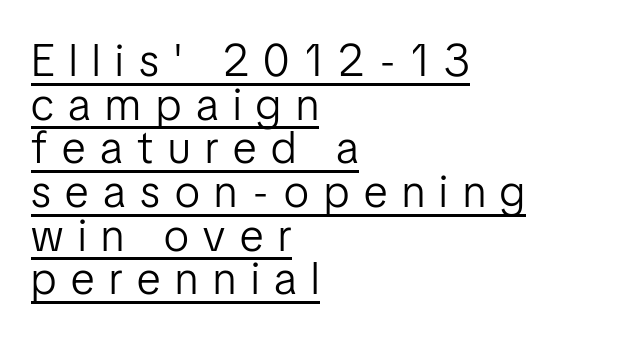
Q: Is the text bold? A: No.
Q: Is the text italic (slanted)? A: No, it is upright.
Q: Is the typeface a serif or a sans-serif typeface? A: Sans-serif.
Q: Is the text underlined? A: Yes.
Q: How is the paragraph aligned? A: Left-aligned.
Q: Is the spacing between letters normal or unusually wide? A: Unusually wide.
Q: Is the spacing between lines tight, normal or loose? A: Tight.
Q: Width (condensed, normal, or wide)? A: Condensed.
Q: Stroke contrast? A: Low.
Q: x-height? A: Medium.
Q: Monospaced? A: No.
